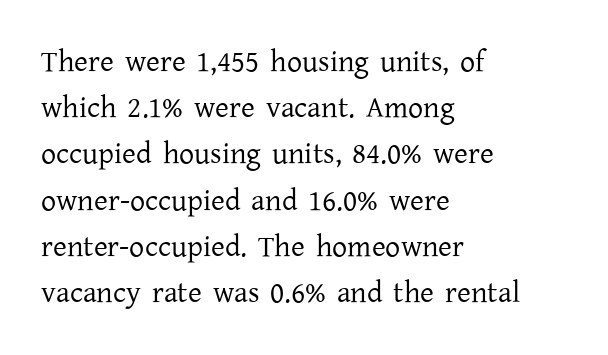
{"serif": "yes", "italic": "no", "bold": "no", "weight": "regular", "width": "normal", "stroke_contrast": "low", "x_height": "medium", "monospaced": "no", "underline": "no", "align": "left", "line_spacing": "normal", "line_spacing_ratio": 1.54, "letter_spacing": "normal", "letter_spacing_em": 0.0, "glyph_px": 30}
